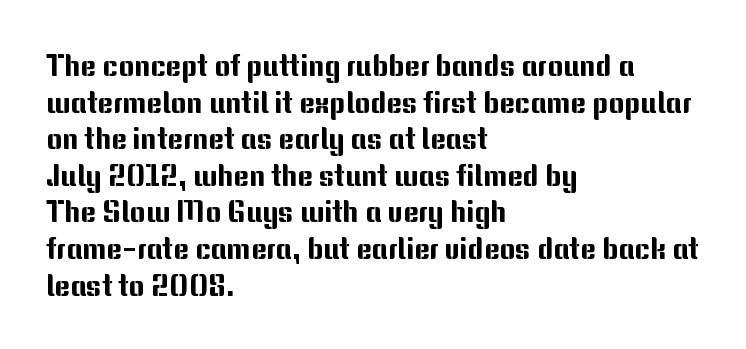
The image shows 30 px sans-serif type, upright; set left-aligned, line spacing 1.22x, normal letter spacing, not underlined; medium stroke contrast and a medium x-height.
